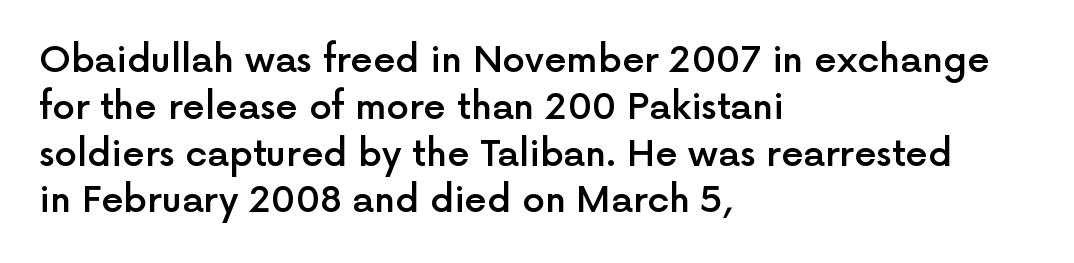
Rendered with straight, roman letterforms. This rendering leaves character spacing at its baseline value. Letterform terminals end flat and unadorned throughout the passage. Weight: semibold (demi).
